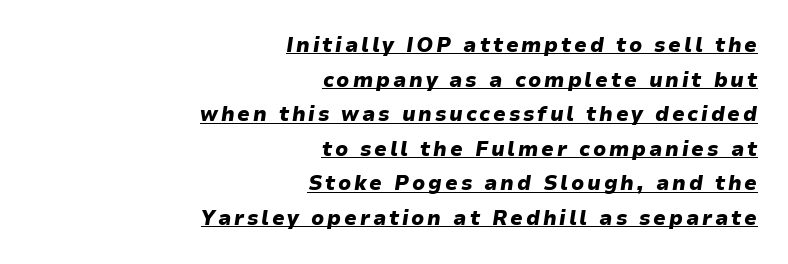
The image shows 20 px bold type, italic (leaning right); set right-aligned, line spacing 1.73x, underlined.
